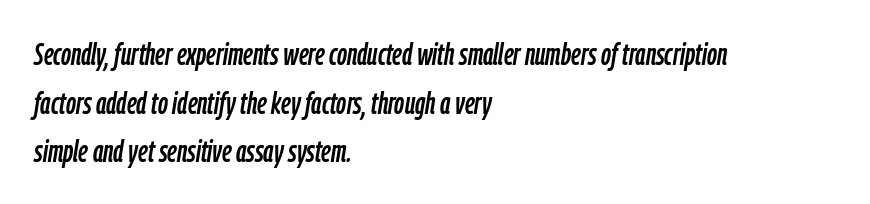
The image shows 31 px condensed type, italic (leaning right); set left-aligned, normal line spacing (1.57x), normal letter spacing, not underlined; low stroke contrast and a medium x-height.
